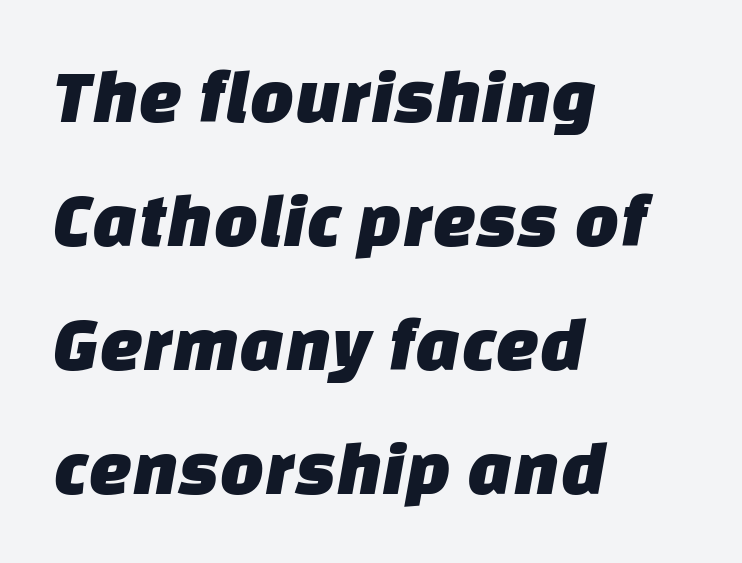
The image shows 78 px sans-serif type; set left-aligned, normal line spacing (1.59x), normal letter spacing, not underlined; low stroke contrast and a large x-height.
